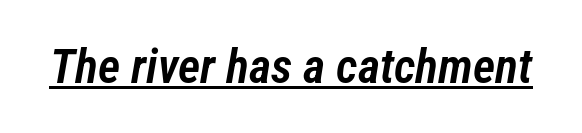
Q: Is the text bold? A: Semi-bold.
Q: Is the text italic (slanted)? A: Yes, it leans right by about 12 degrees.
Q: Is the text underlined? A: Yes.
Q: Is the spacing between letters normal or unusually wide? A: Normal.
Q: Width (condensed, normal, or wide)? A: Condensed.
Q: Stroke contrast? A: Low.
Q: x-height? A: Medium.
Q: Monospaced? A: No.
